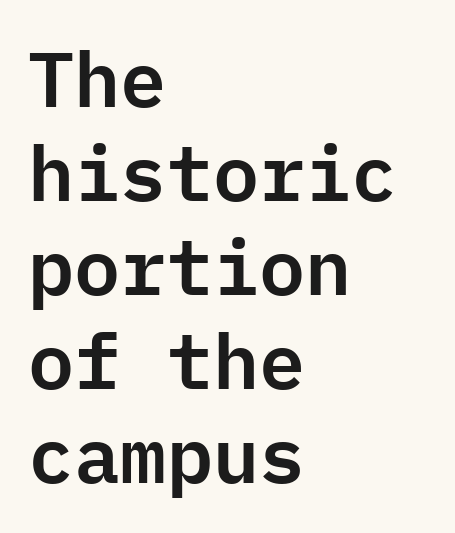
{"serif": "no", "italic": "no", "width": "normal", "stroke_contrast": "low", "x_height": "medium", "monospaced": "yes", "underline": "no", "align": "left", "line_spacing_ratio": 1.22, "letter_spacing": "normal", "letter_spacing_em": 0.0, "glyph_px": 77}
